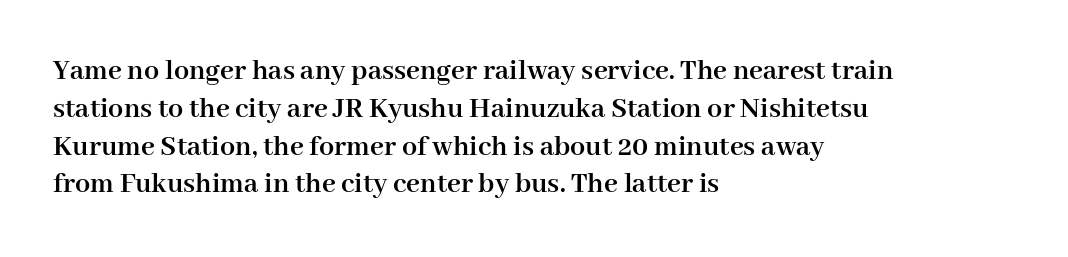
{"serif": "yes", "italic": "no", "bold": "yes", "weight": "semibold", "width": "normal", "stroke_contrast": "high", "x_height": "medium", "monospaced": "no", "underline": "no", "align": "left", "line_spacing": "normal", "line_spacing_ratio": 1.26, "letter_spacing": "normal", "letter_spacing_em": 0.0, "glyph_px": 30}
